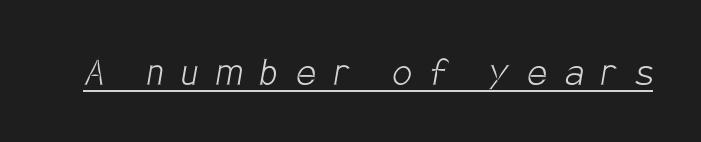
{"serif": "no", "bold": "no", "weight": "light", "width": "condensed", "stroke_contrast": "low", "x_height": "large", "monospaced": "no", "underline": "yes", "letter_spacing": "wide", "letter_spacing_em": 0.43, "glyph_px": 43}
